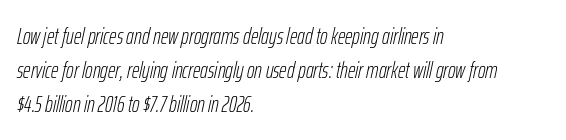
{"italic": "yes", "lean": "right", "slant_degrees": 12, "bold": "no", "underline": "no", "align": "left", "line_spacing": "normal", "line_spacing_ratio": 1.47, "letter_spacing": "normal", "letter_spacing_em": 0.0, "glyph_px": 23}
